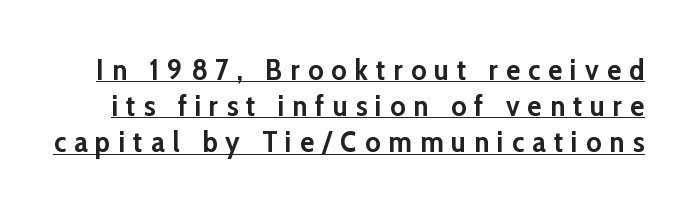
The image shows 29 px semibold sans-serif type, upright; set normal line spacing (1.25x), unusually wide letter spacing (+0.28 em), underlined; low stroke contrast and a medium x-height.
